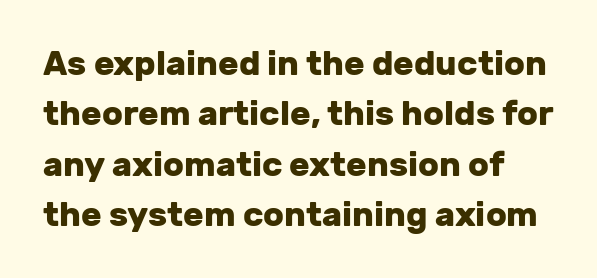
Q: Is the text bold? A: Yes.
Q: Is the text italic (slanted)? A: No, it is upright.
Q: Is the typeface a serif or a sans-serif typeface? A: Sans-serif.
Q: Is the text underlined? A: No.
Q: Is the spacing between letters normal or unusually wide? A: Normal.
Q: Is the spacing between lines tight, normal or loose? A: Normal.
Q: Width (condensed, normal, or wide)? A: Normal.
Q: Stroke contrast? A: Low.
Q: x-height? A: Medium.
Q: Monospaced? A: No.
